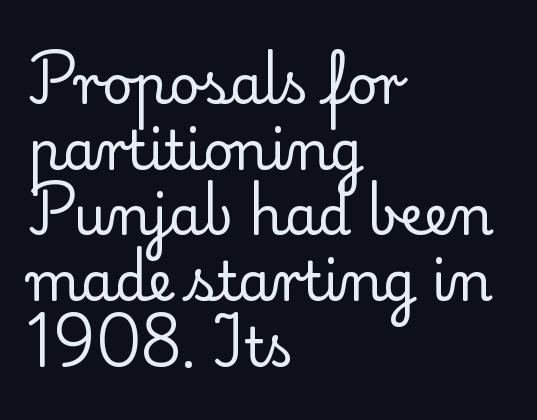
The image shows 53 px regular-weight serif type, upright; set left-aligned, line spacing 1.24x, normal letter spacing, not underlined; low stroke contrast and a small x-height.
